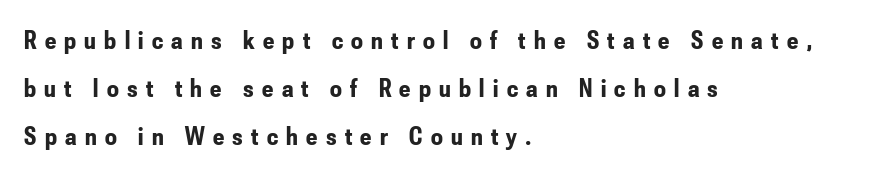
The image shows 26 px bold type, upright; set left-aligned, line spacing 1.84x, unusually wide letter spacing (+0.32 em), not underlined.
